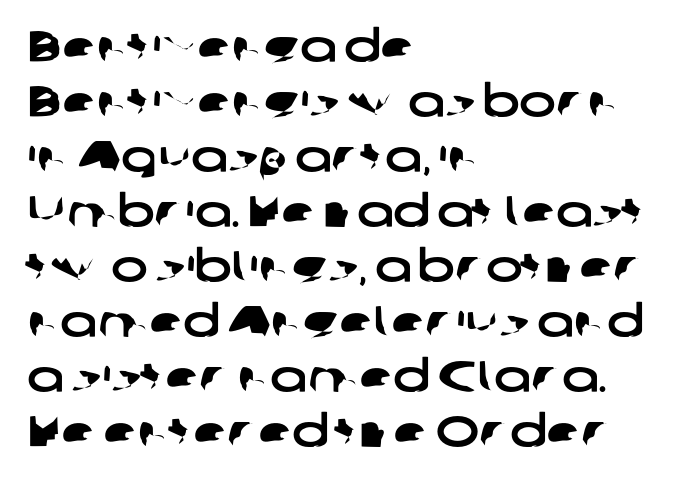
The image shows 44 px wide sans-serif type; set left-aligned, normal line spacing (1.25x), normal letter spacing, not underlined; low stroke contrast and a medium x-height.
